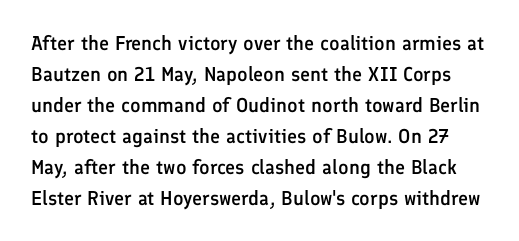
The image shows 20 px text type, upright; set normal line spacing (1.55x), normal letter spacing, not underlined.
